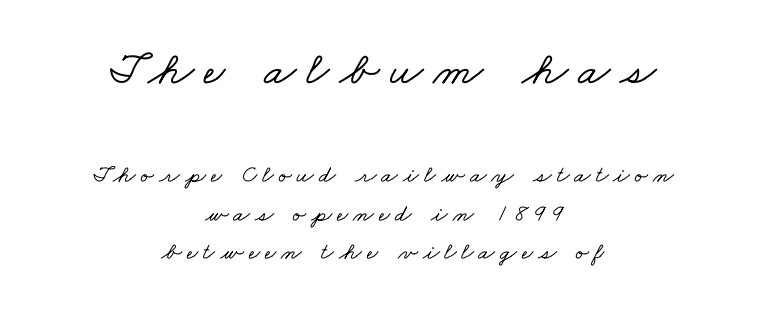
The image shows 47 px wide serif type; set centered, normal line spacing (1.62x), unusually wide letter spacing (+0.21 em), not underlined; the first (top) block is 1.96x larger; low stroke contrast and a small x-height.
